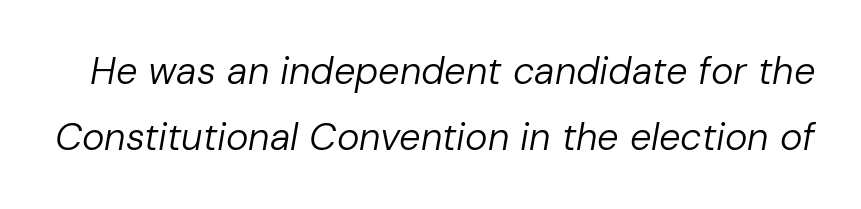
{"italic": "yes", "lean": "right", "slant_degrees": 10, "bold": "no", "weight": "regular", "width": "normal", "stroke_contrast": "low", "x_height": "medium", "monospaced": "no", "underline": "no", "line_spacing_ratio": 1.74, "letter_spacing": "normal", "letter_spacing_em": 0.0, "glyph_px": 38}
